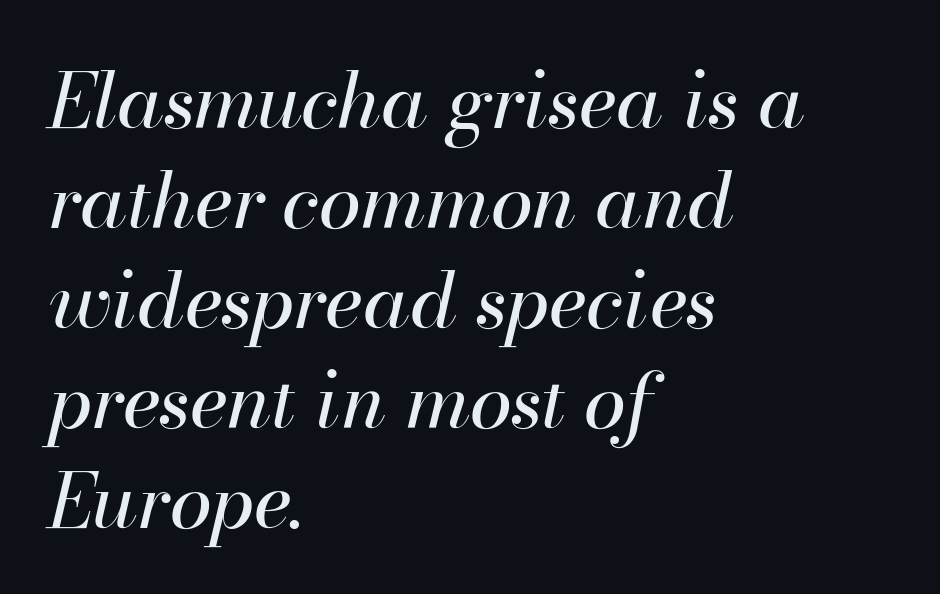
Q: Is the text bold? A: No.
Q: Is the text italic (slanted)? A: Yes, it leans right by about 13 degrees.
Q: Is the text underlined? A: No.
Q: How is the paragraph aligned? A: Left-aligned.
Q: Is the spacing between letters normal or unusually wide? A: Normal.
Q: Is the spacing between lines tight, normal or loose? A: Normal.
Q: Width (condensed, normal, or wide)? A: Normal.
Q: Stroke contrast? A: High.
Q: x-height? A: Small.
Q: Monospaced? A: No.
